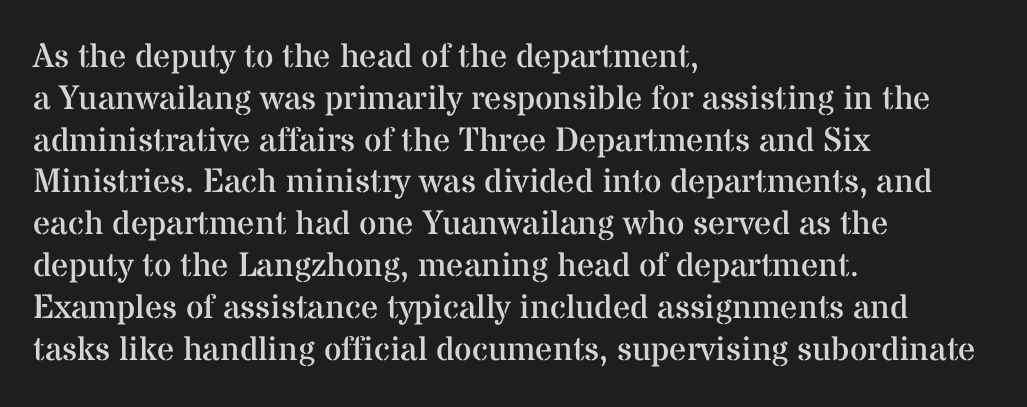
The image shows 34 px regular-weight serif type, upright; set left-aligned, line spacing 1.23x, normal letter spacing, not underlined; medium stroke contrast and a medium x-height.
